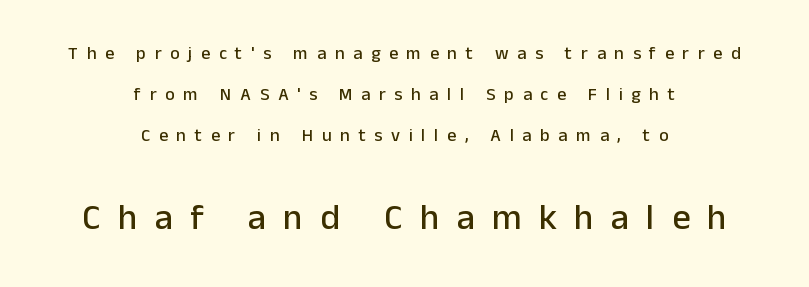
{"serif": "no", "italic": "no", "width": "normal", "stroke_contrast": "low", "x_height": "medium", "monospaced": "no", "underline": "no", "align": "center", "line_spacing": "loose", "line_spacing_ratio": 2.29, "letter_spacing": "wide", "letter_spacing_em": 0.48, "larger_block": "second", "size_ratio": 2.0, "glyph_px": 36}
